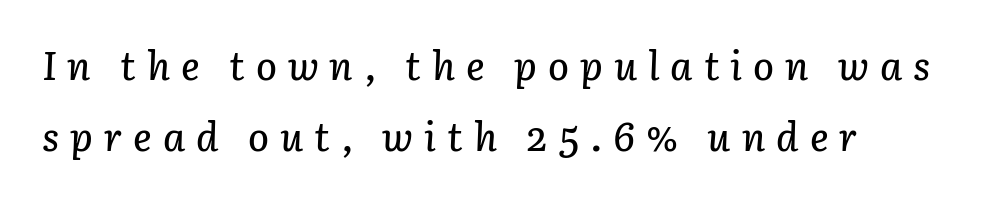
Think of a printed novel: that variable character pitch is what you see here. These lines have a slow, spaced-out rhythm from letter to letter. The text block is weighted toward the left margin, trailing off unevenly rightward. The axis of the letterforms is tilted away from vertical. Any mark beneath the type? The region is blank.
